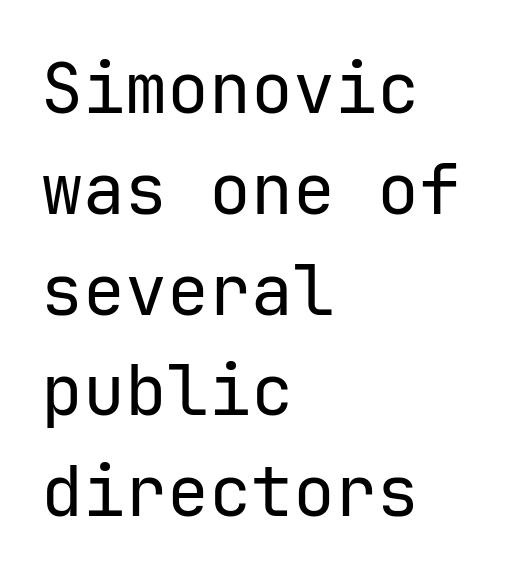
Q: Is the text bold? A: No.
Q: Is the text italic (slanted)? A: No, it is upright.
Q: Is the typeface a serif or a sans-serif typeface? A: Sans-serif.
Q: Is the text underlined? A: No.
Q: How is the paragraph aligned? A: Left-aligned.
Q: Is the spacing between letters normal or unusually wide? A: Normal.
Q: Is the spacing between lines tight, normal or loose? A: Normal.
Q: Width (condensed, normal, or wide)? A: Normal.
Q: Stroke contrast? A: Low.
Q: x-height? A: Medium.
Q: Monospaced? A: Yes.
